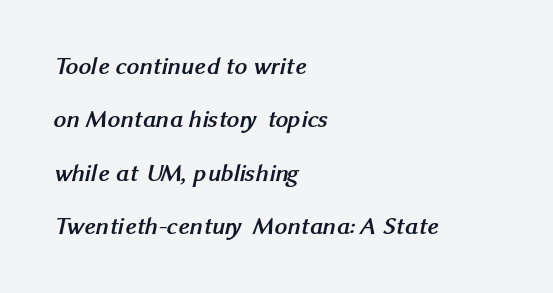
{"bold": "yes", "underline": "no", "align": "left", "line_spacing": "loose", "line_spacing_ratio": 2.14, "letter_spacing": "normal", "letter_spacing_em": 0.0, "glyph_px": 25}
